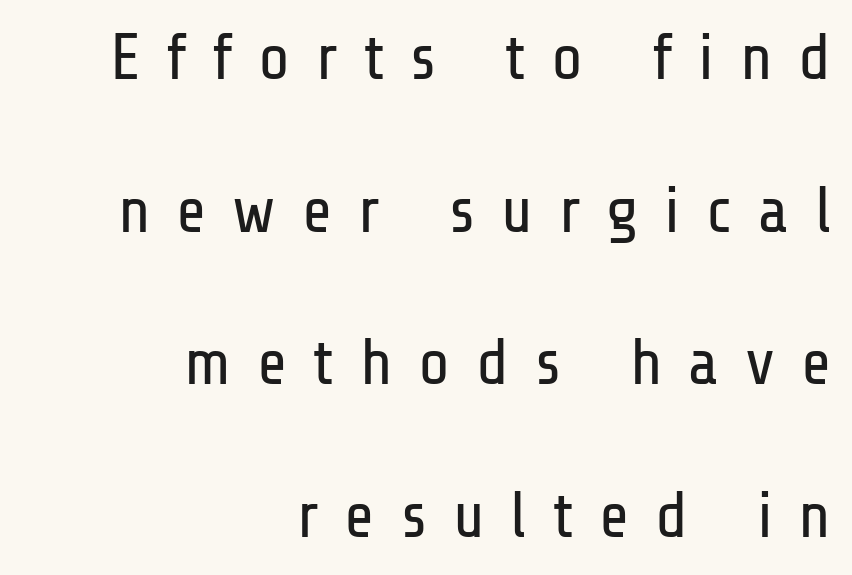
Q: Is the text bold? A: No.
Q: Is the text italic (slanted)? A: No, it is upright.
Q: Is the typeface a serif or a sans-serif typeface? A: Sans-serif.
Q: Is the text underlined? A: No.
Q: How is the paragraph aligned? A: Right-aligned.
Q: Is the spacing between letters normal or unusually wide? A: Unusually wide.
Q: Is the spacing between lines tight, normal or loose? A: Loose.
Q: Width (condensed, normal, or wide)? A: Condensed.
Q: Stroke contrast? A: Low.
Q: x-height? A: Medium.
Q: Monospaced? A: No.
